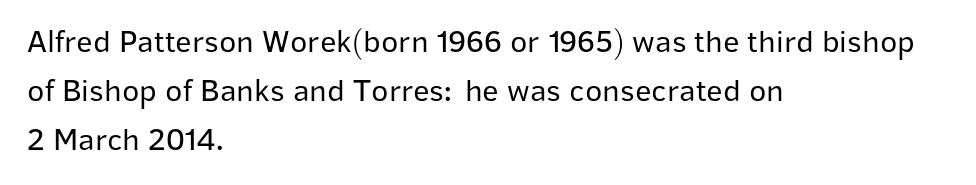
Think of a printed novel: that variable character pitch is what you see here. The specimen omits any rule beneath the text block's lines. What's the leading like? Ordinary, nothing unusual. A typesetter would call this zero additional tracking.
